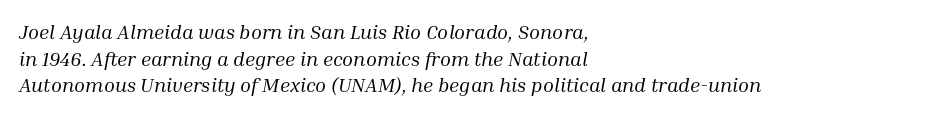
The image shows 20 px text type, italic (leaning right); set left-aligned, normal line spacing (1.33x), normal letter spacing, not underlined.
